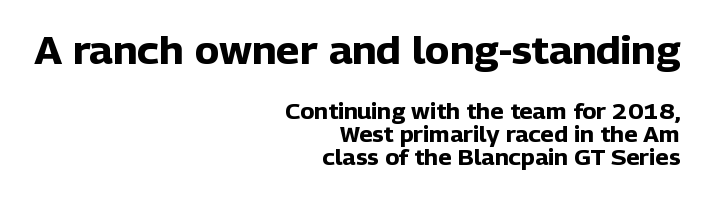
On the weight axis this lands at bold, roughly 700. Lines of text with bare space underneath. The rendering uses a small line-height, squeezing the rows. The passage shown is typed in a proportional face where columns would drift. Regarding serifs, this sample does without them. The emphasis by scale lands on block number one, above.
